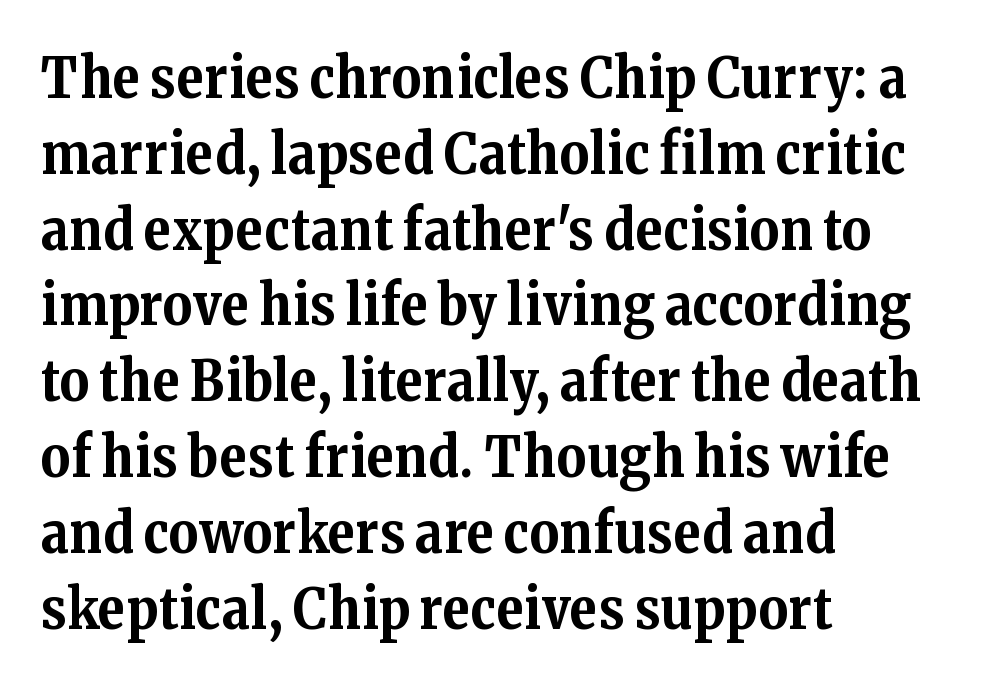
The image shows 57 px bold serif type, upright; set left-aligned, normal line spacing (1.33x), normal letter spacing, not underlined; medium stroke contrast and a medium x-height.
